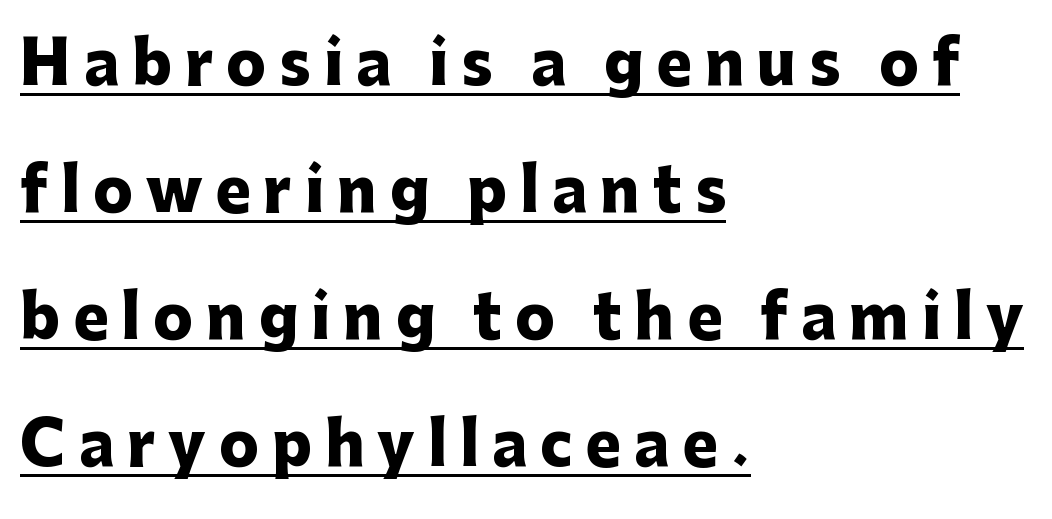
The image shows 59 px heavy sans-serif type, upright; set left-aligned, loose line spacing (2.15x), unusually wide letter spacing (+0.22 em), underlined; low stroke contrast and a medium x-height.
